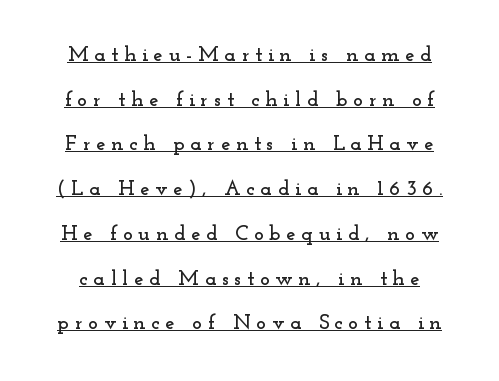
The image shows 21 px text type, upright; set loose line spacing (2.13x), unusually wide letter spacing (+0.27 em), underlined.
